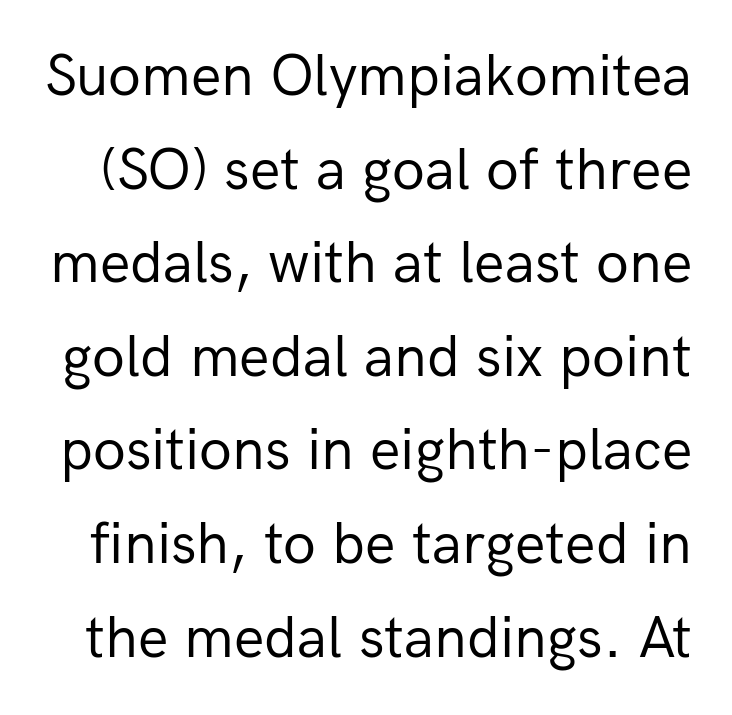
The image shows 60 px regular-weight sans-serif type, upright; set normal line spacing (1.56x), normal letter spacing, not underlined; low stroke contrast and a medium x-height.
